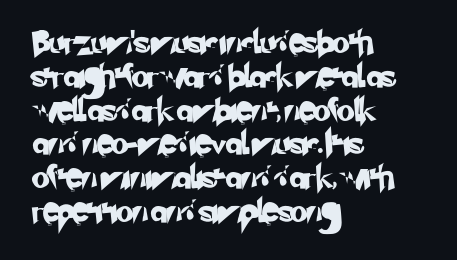
Q: Is the text underlined? A: No.
Q: How is the paragraph aligned? A: Left-aligned.
Q: Is the spacing between letters normal or unusually wide? A: Normal.
Q: Is the spacing between lines tight, normal or loose? A: Normal.
